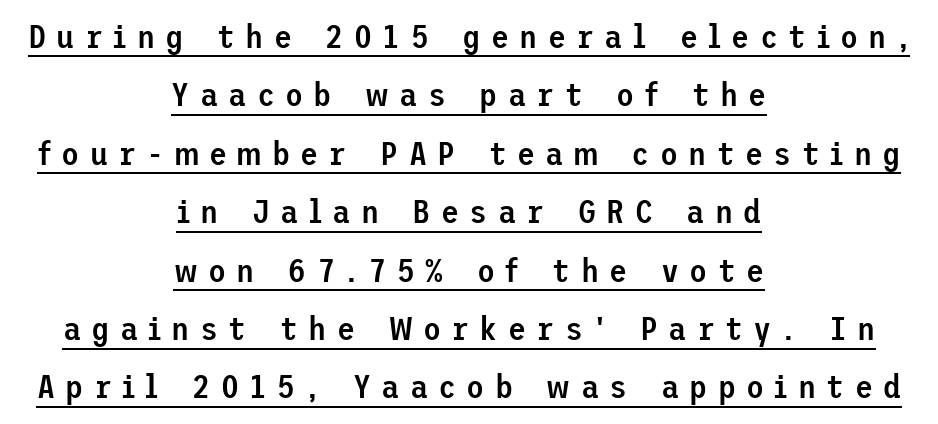
This sample carries an underscore along the baseline area. The rag falls on both sides of this text block equally. Look at the bottom of the vertical strokes: they stop flat, with no serifs. Observe the wide spacing: letters keep a clear distance from each other. Designer's note — italics off, roman on.
